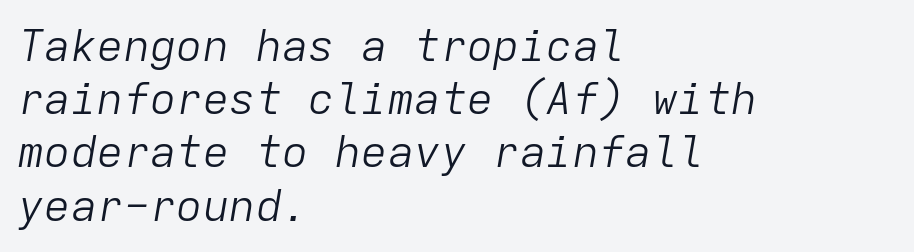
Weight: in the light-to-regular range. Check the space under the baseline: it is left empty. The lettering tilts uniformly, giving the passage an italic look. Each line starts at the same left margin while the right side varies.
